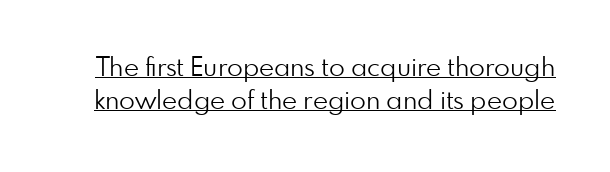
Q: Is the text bold? A: No.
Q: Is the text italic (slanted)? A: No, it is upright.
Q: Is the text underlined? A: Yes.
Q: Is the spacing between letters normal or unusually wide? A: Normal.
Q: Is the spacing between lines tight, normal or loose? A: Normal.
